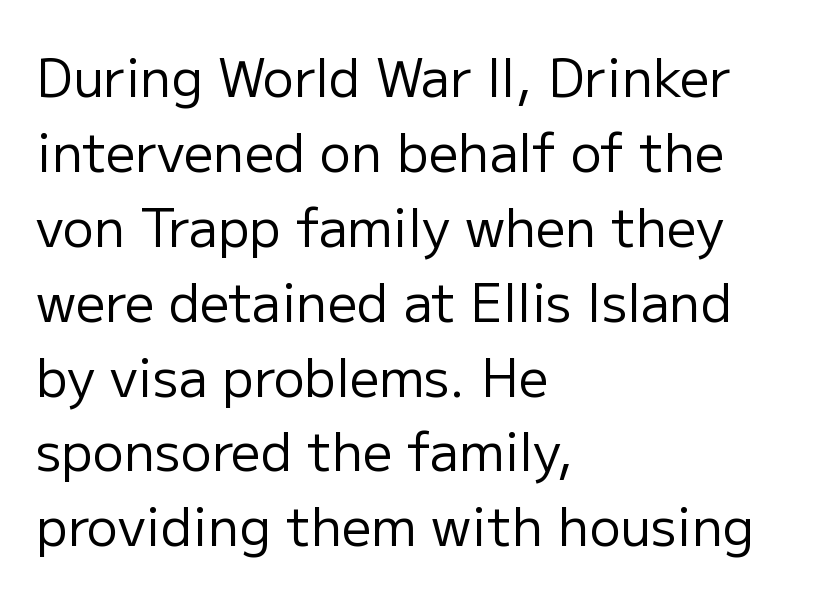
Q: Is the text bold? A: No.
Q: Is the text italic (slanted)? A: No, it is upright.
Q: Is the typeface a serif or a sans-serif typeface? A: Sans-serif.
Q: Is the text underlined? A: No.
Q: How is the paragraph aligned? A: Left-aligned.
Q: Is the spacing between letters normal or unusually wide? A: Normal.
Q: Is the spacing between lines tight, normal or loose? A: Normal.
Q: Width (condensed, normal, or wide)? A: Normal.
Q: Stroke contrast? A: Low.
Q: x-height? A: Medium.
Q: Monospaced? A: No.
